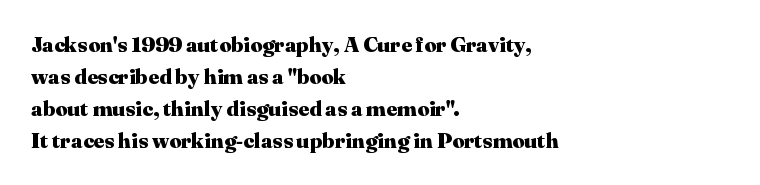
{"italic": "no", "bold": "yes", "underline": "no", "align": "left", "line_spacing": "normal", "line_spacing_ratio": 1.52, "letter_spacing": "normal", "letter_spacing_em": 0.0, "glyph_px": 21}
